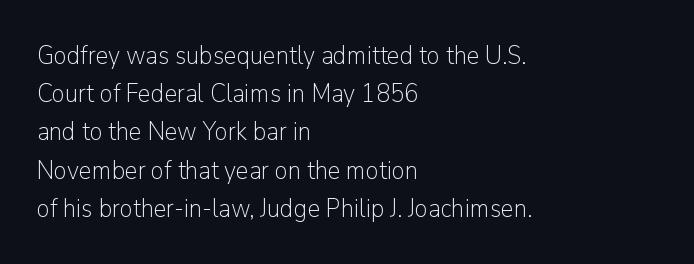
The vertical gap from one line to the next is medium. Quick note: underline off. The characters are drawn with everyday or finer stroke widths. A typesetter would mark this as roman, not italic. Caption: multi-line text, flush left, ragged right.
